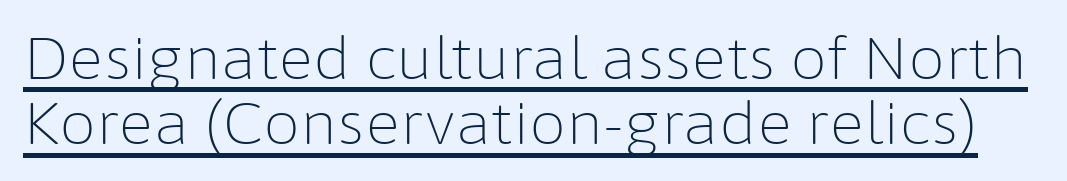
Q: Is the text bold? A: No.
Q: Is the text italic (slanted)? A: No, it is upright.
Q: Is the typeface a serif or a sans-serif typeface? A: Sans-serif.
Q: Is the text underlined? A: Yes.
Q: Is the spacing between letters normal or unusually wide? A: Normal.
Q: Is the spacing between lines tight, normal or loose? A: Tight.
Q: Width (condensed, normal, or wide)? A: Normal.
Q: Stroke contrast? A: Low.
Q: x-height? A: Medium.
Q: Monospaced? A: No.
